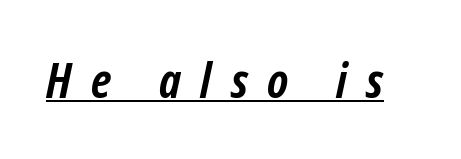
Q: Is the text bold? A: Yes.
Q: Is the text italic (slanted)? A: Yes, it leans right by about 12 degrees.
Q: Is the text underlined? A: Yes.
Q: Is the spacing between letters normal or unusually wide? A: Unusually wide.
Q: Width (condensed, normal, or wide)? A: Condensed.
Q: Stroke contrast? A: Low.
Q: x-height? A: Medium.
Q: Monospaced? A: No.
